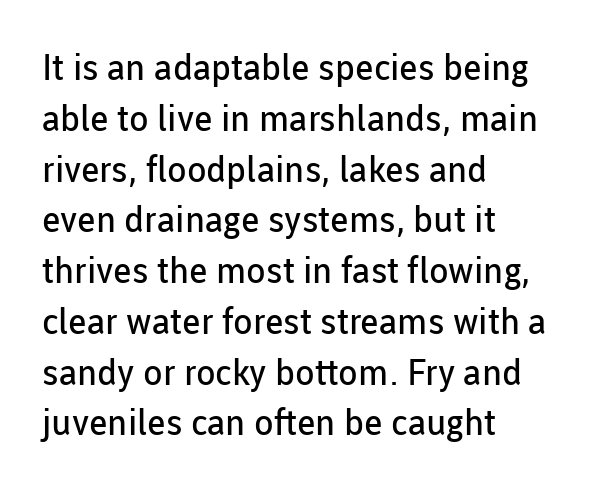
{"serif": "no", "italic": "no", "bold": "no", "weight": "regular", "width": "normal", "stroke_contrast": "low", "x_height": "medium", "monospaced": "no", "underline": "no", "align": "left", "line_spacing": "normal", "line_spacing_ratio": 1.41, "letter_spacing": "normal", "letter_spacing_em": 0.0, "glyph_px": 36}
